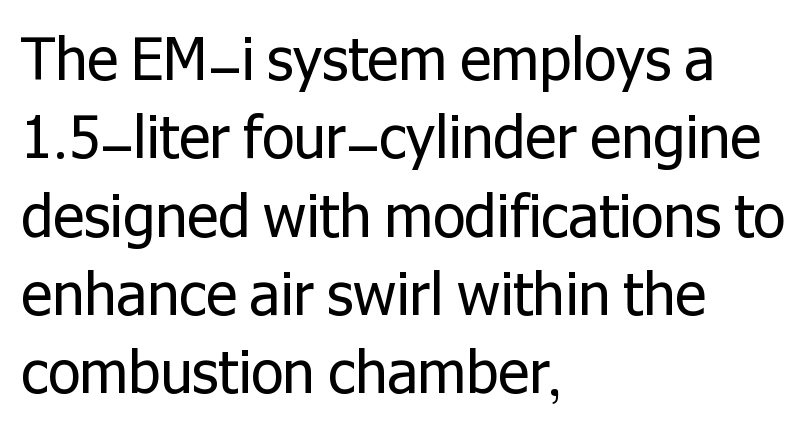
Every stem runs plumb, perpendicular to the baseline. The face used here is proportionally spaced, like ordinary book or web type. The lines sit at an ordinary, default distance from one another. The text block is weighted toward the left margin, trailing off unevenly rightward.
